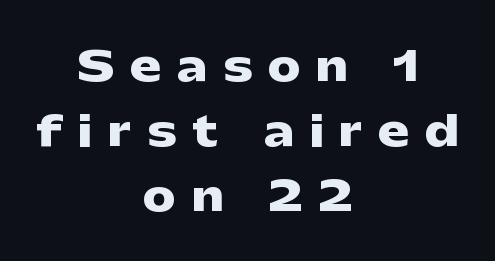
Caption: multi-line text, centered on the measure. The letters are spread apart with noticeably loose tracking. The passage shown stacks its lines at a standard gap. The font is running at its bold setting.
